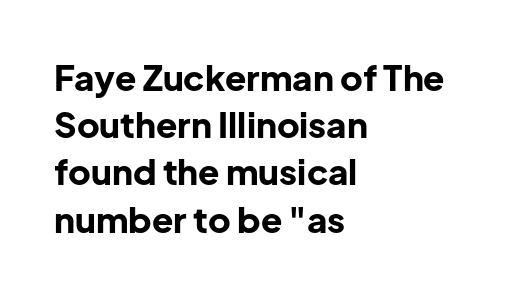
{"serif": "no", "italic": "no", "bold": "yes", "weight": "bold", "width": "normal", "stroke_contrast": "low", "x_height": "medium", "monospaced": "no", "underline": "no", "align": "left", "line_spacing": "normal", "line_spacing_ratio": 1.35, "letter_spacing": "normal", "letter_spacing_em": 0.0, "glyph_px": 35}
